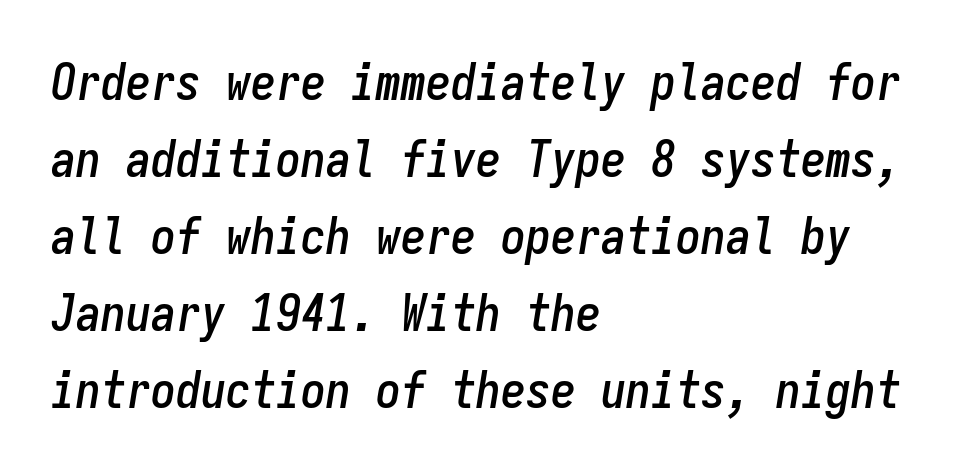
Q: Is the text italic (slanted)? A: Yes, it leans right by about 9 degrees.
Q: Is the text underlined? A: No.
Q: How is the paragraph aligned? A: Left-aligned.
Q: Is the spacing between letters normal or unusually wide? A: Normal.
Q: Is the spacing between lines tight, normal or loose? A: Normal.
Q: Width (condensed, normal, or wide)? A: Condensed.
Q: Stroke contrast? A: Low.
Q: x-height? A: Medium.
Q: Monospaced? A: Yes.
